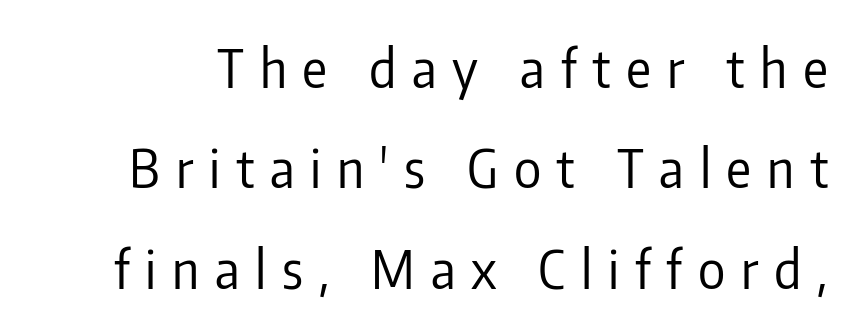
The image shows 52 px regular-weight, condensed sans-serif type, upright; set loose line spacing (1.93x), unusually wide letter spacing (+0.3 em), not underlined; low stroke contrast and a medium x-height.
